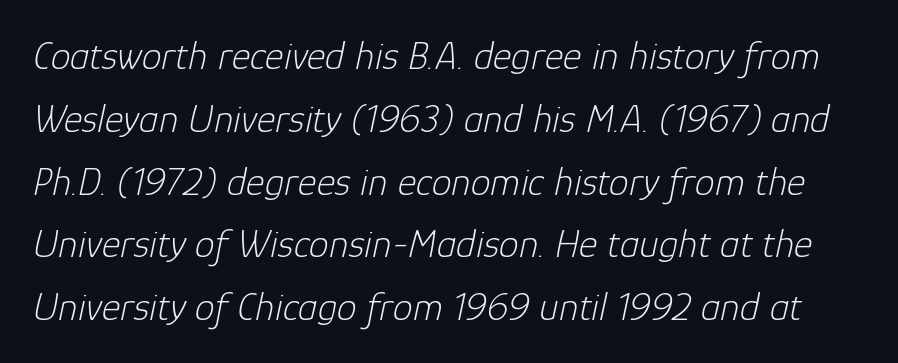
Q: Is the text bold? A: No.
Q: Is the text italic (slanted)? A: Yes, it leans right by about 12 degrees.
Q: Is the text underlined? A: No.
Q: Is the spacing between letters normal or unusually wide? A: Normal.
Q: Is the spacing between lines tight, normal or loose? A: Normal.
Q: Width (condensed, normal, or wide)? A: Normal.
Q: Stroke contrast? A: Low.
Q: x-height? A: Medium.
Q: Monospaced? A: No.
